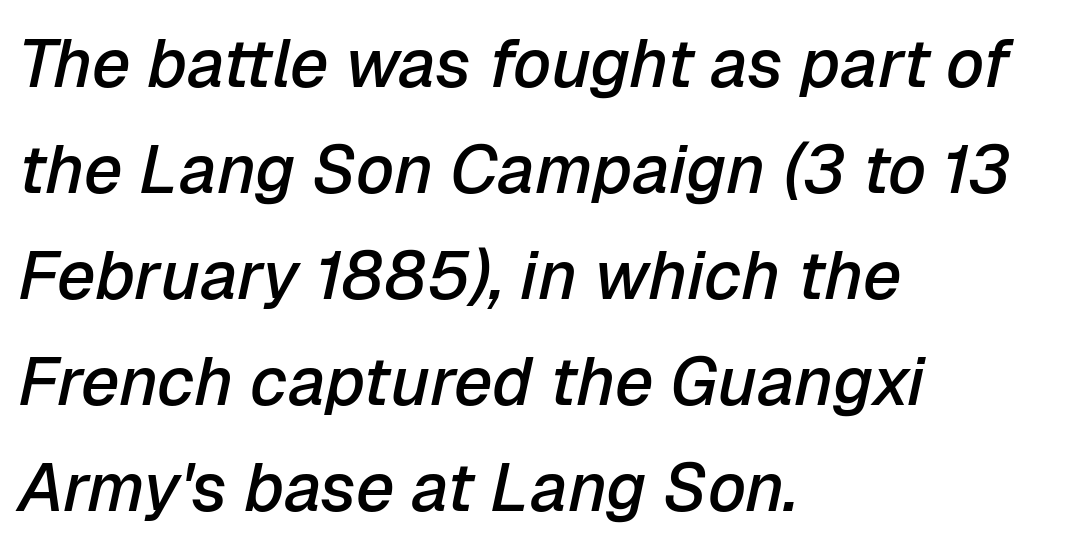
Descenders are the only things crossing below the line. Compared with an ordinary text face, these strokes are moderately heavier — a semibold. What's the leading like? Ordinary, nothing unusual. Character widths vary here, with narrow letters taking less room than wide ones.
